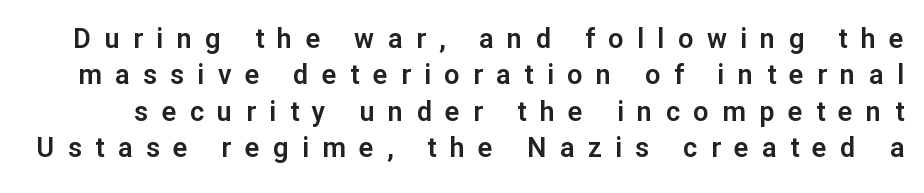
{"italic": "no", "underline": "no", "line_spacing": "normal", "line_spacing_ratio": 1.35, "letter_spacing": "wide", "letter_spacing_em": 0.5, "glyph_px": 27}
